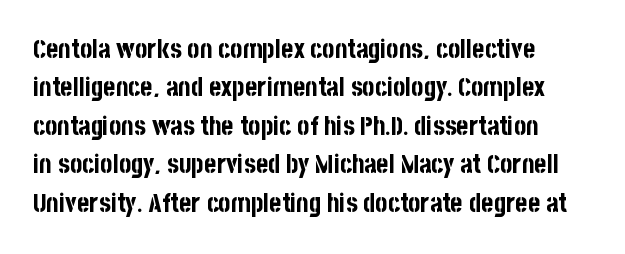
{"italic": "no", "bold": "yes", "underline": "no", "align": "left", "line_spacing": "normal", "line_spacing_ratio": 1.48, "letter_spacing": "normal", "letter_spacing_em": 0.0, "glyph_px": 26}
